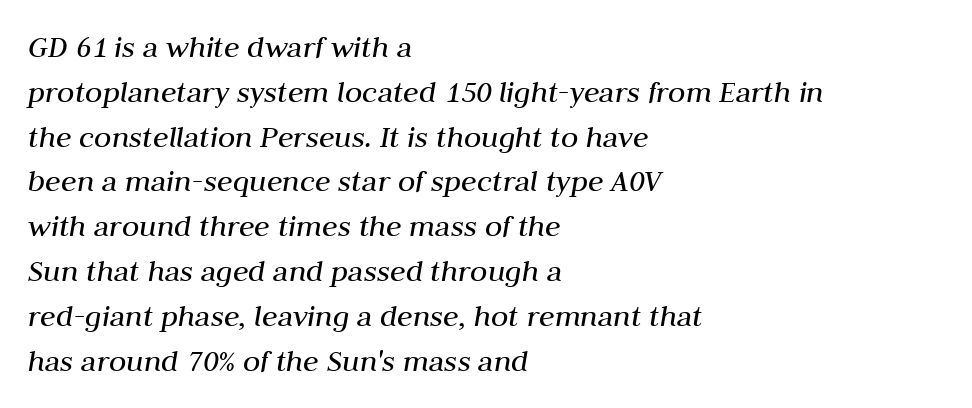
The image shows 32 px regular-weight type, italic (leaning right); set left-aligned, normal line spacing (1.4x), normal letter spacing, not underlined; medium stroke contrast and a medium x-height.
